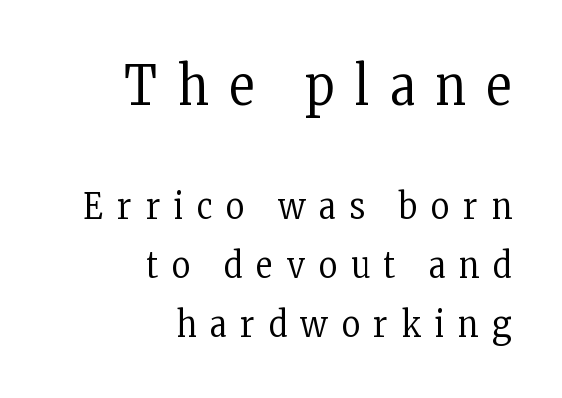
The image shows 54 px regular-weight, condensed serif type, upright; set right-aligned, normal line spacing (1.64x), unusually wide letter spacing (+0.39 em), not underlined; the first (top) block is 1.5x larger; low stroke contrast and a medium x-height.
